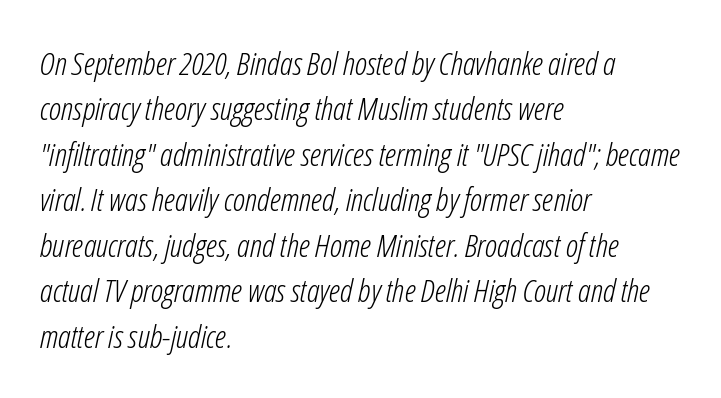
{"italic": "yes", "lean": "right", "slant_degrees": 12, "bold": "no", "weight": "light", "width": "condensed", "stroke_contrast": "low", "x_height": "medium", "monospaced": "no", "underline": "no", "align": "left", "line_spacing": "normal", "line_spacing_ratio": 1.42, "letter_spacing": "normal", "letter_spacing_em": 0.0, "glyph_px": 32}
